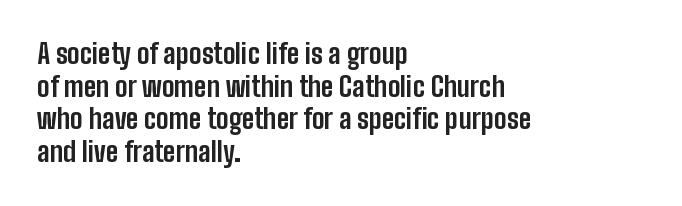
The image shows 27 px bold type, upright; set left-aligned, line spacing 1.21x, normal letter spacing, not underlined.
